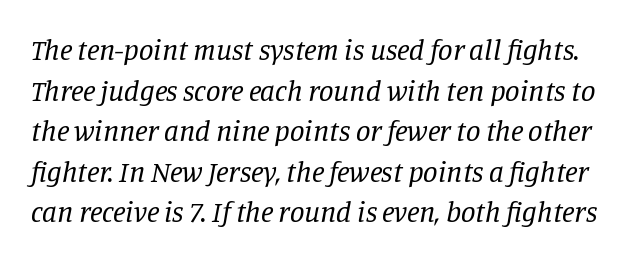
The image shows 29 px regular-weight serif type, italic (leaning right); set normal line spacing (1.4x), normal letter spacing, not underlined; low stroke contrast and a large x-height.
